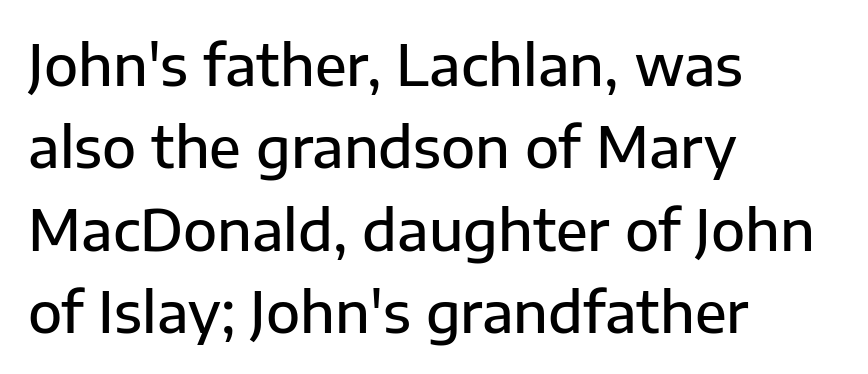
The image shows 56 px semibold sans-serif type, upright; set left-aligned, normal line spacing (1.47x), normal letter spacing, not underlined; low stroke contrast and a medium x-height.
